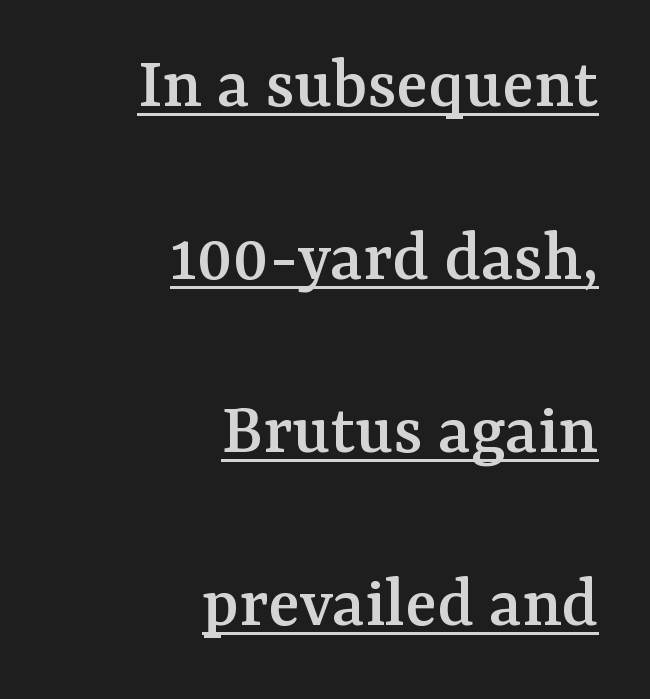
Posture: upright roman. Each line ends at the same right margin while the left side varies. The sample's only ornament is a line tracing under the words. Do the characters align in a grid? No, the font is proportional. How are the letters spaced? Ordinarily, with no added tracking.
